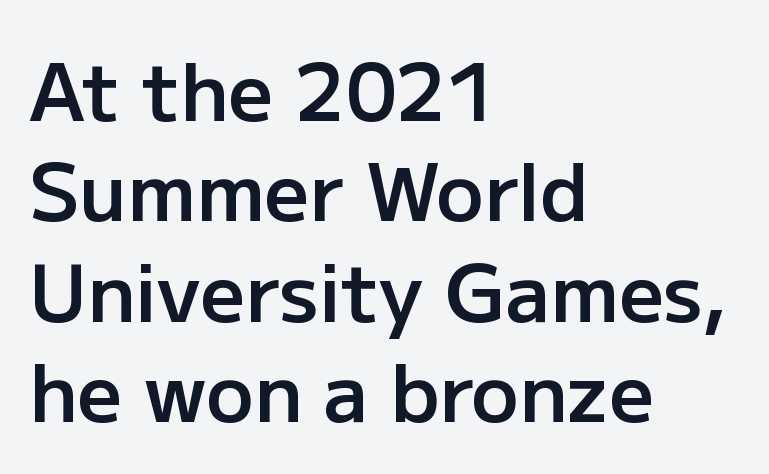
{"serif": "no", "italic": "no", "bold": "semi", "weight": "semibold", "width": "normal", "stroke_contrast": "low", "x_height": "medium", "monospaced": "no", "underline": "no", "align": "left", "line_spacing": "normal", "line_spacing_ratio": 1.27, "letter_spacing": "normal", "letter_spacing_em": 0.0, "glyph_px": 79}
